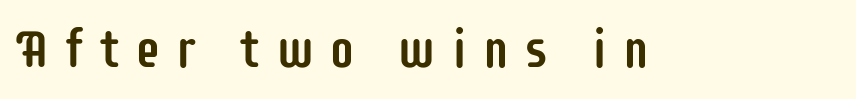
Q: Is the text italic (slanted)? A: No, it is upright.
Q: Is the typeface a serif or a sans-serif typeface? A: Sans-serif.
Q: Is the text underlined? A: No.
Q: Is the spacing between letters normal or unusually wide? A: Unusually wide.
Q: Width (condensed, normal, or wide)? A: Condensed.
Q: Stroke contrast? A: Low.
Q: x-height? A: Large.
Q: Monospaced? A: No.
